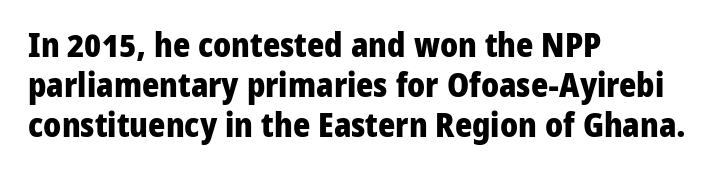
Q: Is the text bold? A: Yes.
Q: Is the text italic (slanted)? A: No, it is upright.
Q: Is the typeface a serif or a sans-serif typeface? A: Sans-serif.
Q: Is the text underlined? A: No.
Q: How is the paragraph aligned? A: Left-aligned.
Q: Is the spacing between letters normal or unusually wide? A: Normal.
Q: Width (condensed, normal, or wide)? A: Normal.
Q: Stroke contrast? A: Low.
Q: x-height? A: Medium.
Q: Monospaced? A: No.
